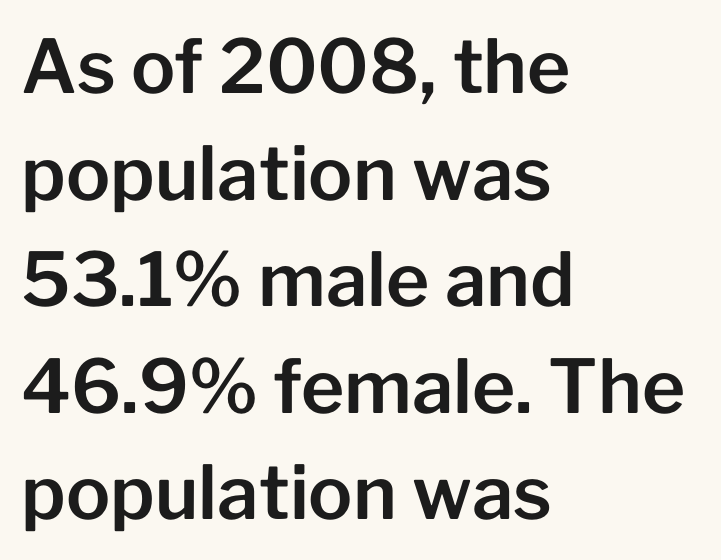
{"serif": "no", "italic": "no", "width": "normal", "stroke_contrast": "low", "x_height": "medium", "monospaced": "no", "underline": "no", "align": "left", "line_spacing": "normal", "line_spacing_ratio": 1.44, "letter_spacing": "normal", "letter_spacing_em": 0.0, "glyph_px": 74}
